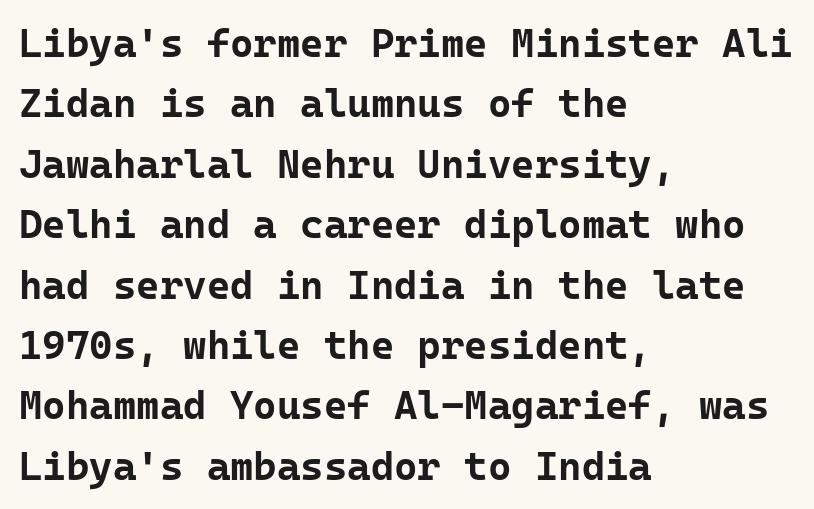
Do the characters align in a grid? Yes, the font is monospaced. The letters stand upright; this is a roman face. Regarding serifs, this sample does without them. If you measured baseline to baseline, you'd find a middling distance. You'd pick this weight for a headline — it's a proper bold. Tracking value appears to be zero — textbook default spacing.
